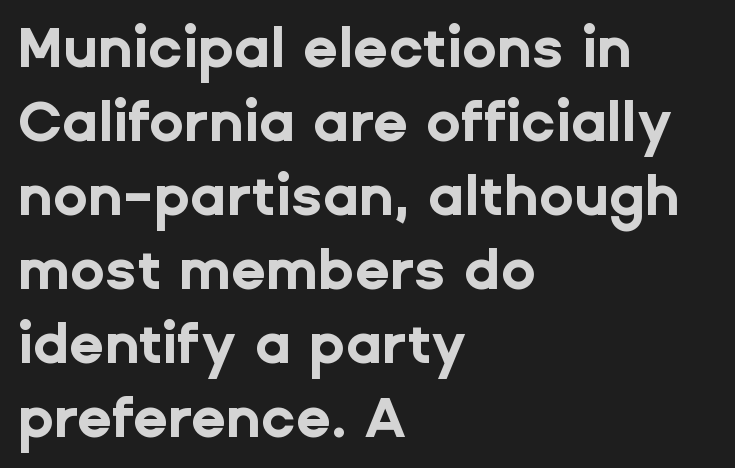
Designer's note — italics off, roman on. Here the designer chose a conventional face with non-uniform glyph widths. The zone under the glyphs is completely vacant. This rendering employs a face without finishing strokes, i.e., a sans-serif. Line beginnings align vertically; line endings do not. I'd describe the lettering as bold — thick and assertive.
